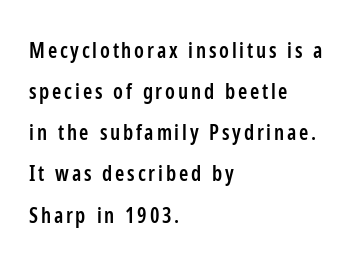
Q: Is the text bold? A: Semi-bold.
Q: Is the text italic (slanted)? A: No, it is upright.
Q: Is the text underlined? A: No.
Q: How is the paragraph aligned? A: Left-aligned.
Q: Is the spacing between lines tight, normal or loose? A: Loose.
